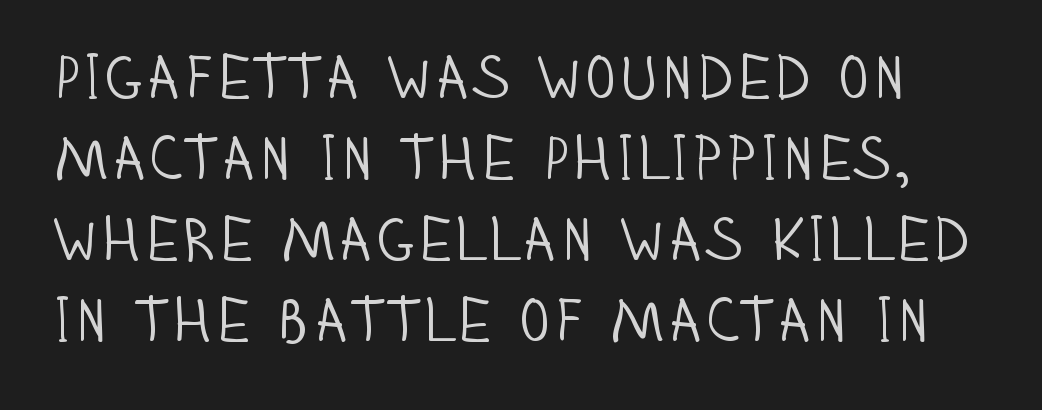
The image shows 61 px light, condensed sans-serif type, upright; set normal line spacing (1.33x), normal letter spacing, not underlined; low stroke contrast and a large x-height.
